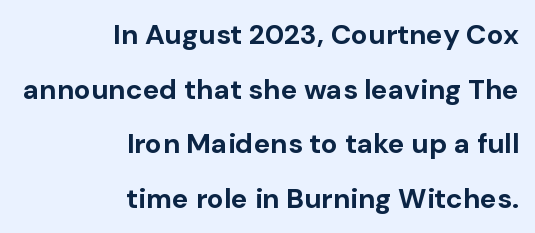
Q: Is the text bold? A: Yes.
Q: Is the text italic (slanted)? A: No, it is upright.
Q: Is the typeface a serif or a sans-serif typeface? A: Sans-serif.
Q: Is the text underlined? A: No.
Q: How is the paragraph aligned? A: Right-aligned.
Q: Is the spacing between letters normal or unusually wide? A: Normal.
Q: Is the spacing between lines tight, normal or loose? A: Loose.
Q: Width (condensed, normal, or wide)? A: Normal.
Q: Stroke contrast? A: Low.
Q: x-height? A: Medium.
Q: Monospaced? A: No.
